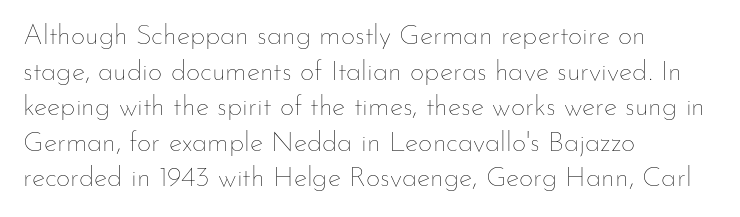
The image shows 28 px thin type, upright; set left-aligned, normal line spacing (1.27x), normal letter spacing, not underlined; low stroke contrast and a small x-height.
